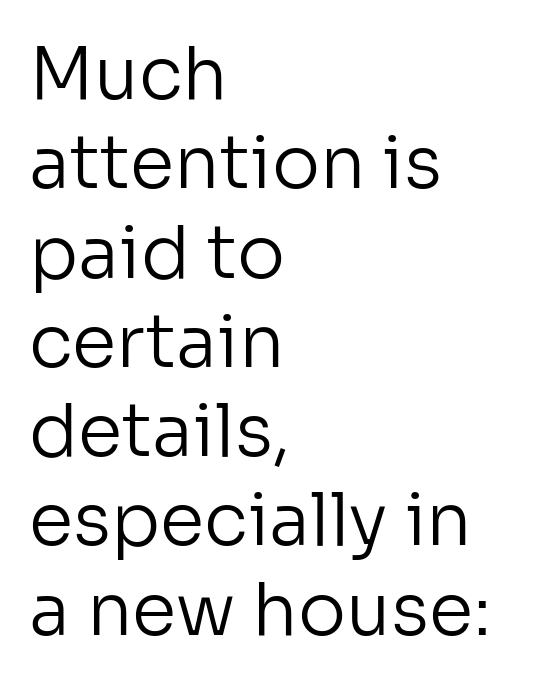
Q: Is the text bold? A: No.
Q: Is the text italic (slanted)? A: No, it is upright.
Q: Is the typeface a serif or a sans-serif typeface? A: Sans-serif.
Q: Is the text underlined? A: No.
Q: How is the paragraph aligned? A: Left-aligned.
Q: Is the spacing between letters normal or unusually wide? A: Normal.
Q: Width (condensed, normal, or wide)? A: Normal.
Q: Stroke contrast? A: Low.
Q: x-height? A: Medium.
Q: Monospaced? A: No.
